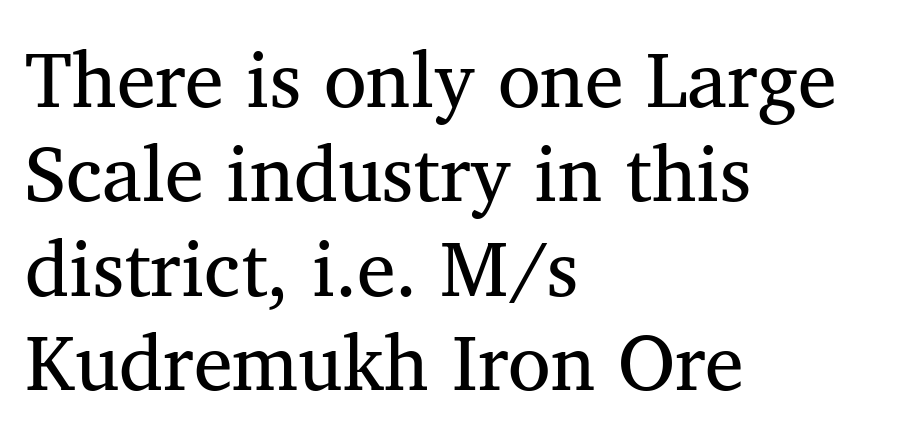
{"serif": "yes", "bold": "no", "weight": "regular", "width": "normal", "stroke_contrast": "medium", "x_height": "medium", "monospaced": "no", "underline": "no", "align": "left", "line_spacing_ratio": 1.21, "letter_spacing": "normal", "letter_spacing_em": 0.0, "glyph_px": 78}
